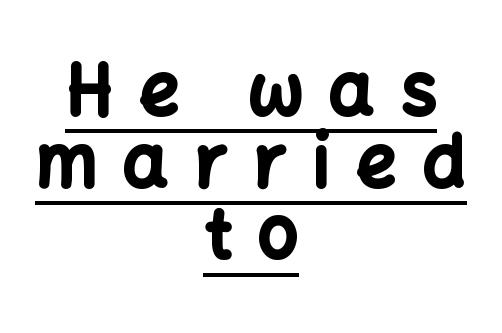
Q: Is the text bold? A: Yes.
Q: Is the text italic (slanted)? A: No, it is upright.
Q: Is the typeface a serif or a sans-serif typeface? A: Sans-serif.
Q: Is the text underlined? A: Yes.
Q: How is the paragraph aligned? A: Centered.
Q: Is the spacing between letters normal or unusually wide? A: Unusually wide.
Q: Is the spacing between lines tight, normal or loose? A: Tight.
Q: Width (condensed, normal, or wide)? A: Normal.
Q: Stroke contrast? A: Low.
Q: x-height? A: Medium.
Q: Monospaced? A: No.
